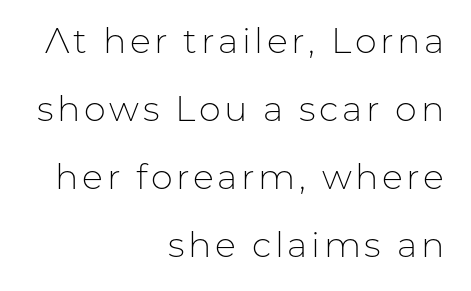
Quick note: not italic, upright. Character widths vary here, with narrow letters taking less room than wide ones. Layout note: lines flush right. Just letters on the line, the space beneath them empty. The glyphs in this specimen are sans serif.
